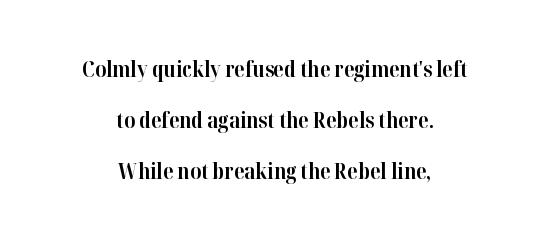
{"italic": "no", "bold": "yes", "underline": "no", "align": "center", "line_spacing": "loose", "line_spacing_ratio": 2.42, "letter_spacing": "normal", "letter_spacing_em": 0.0, "glyph_px": 21}
